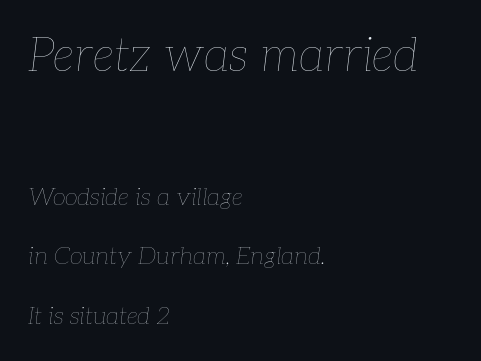
The image shows 47 px thin type, italic (leaning right); set left-aligned, loose line spacing (2.49x), normal letter spacing, not underlined; the first (top) block is 1.96x larger; low stroke contrast and a medium x-height.
